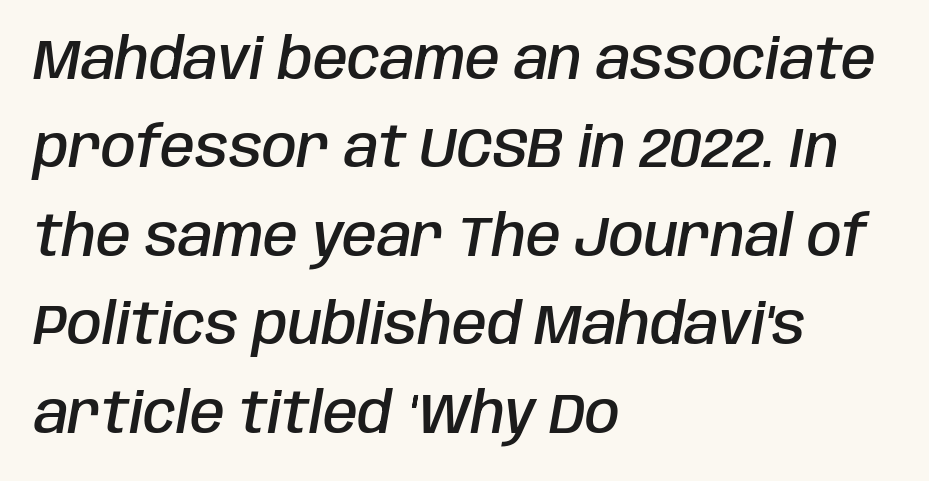
{"italic": "yes", "lean": "right", "slant_degrees": 10, "bold": "semi", "weight": "semibold", "width": "condensed", "stroke_contrast": "low", "x_height": "large", "monospaced": "no", "underline": "no", "align": "left", "line_spacing": "normal", "line_spacing_ratio": 1.58, "letter_spacing": "normal", "letter_spacing_em": 0.0, "glyph_px": 56}
